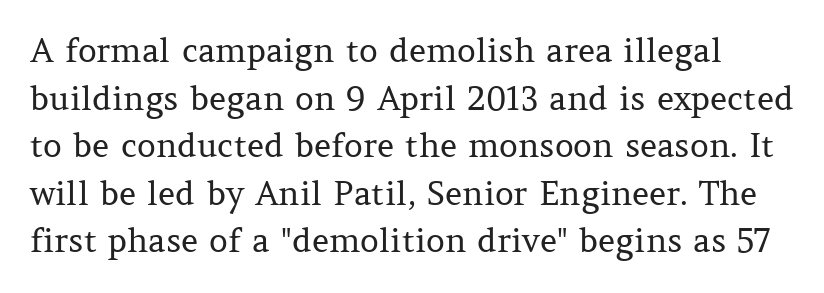
The image shows 33 px regular-weight serif type, upright; set normal line spacing (1.44x), normal letter spacing, not underlined; medium stroke contrast and a medium x-height.
